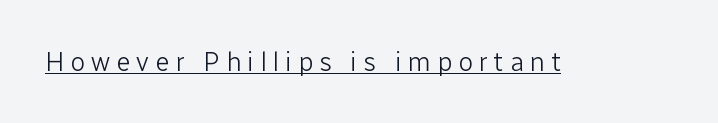
The image shows 27 px text type, upright; set unusually wide letter spacing (+0.22 em), underlined.
